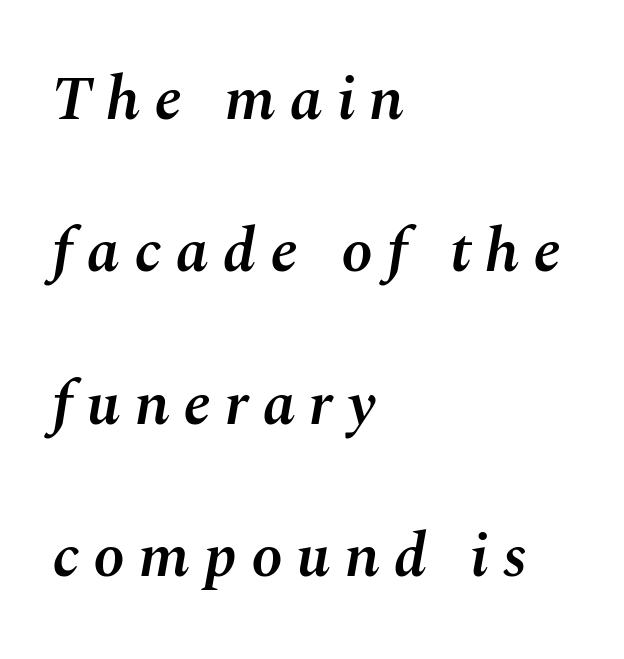
The image shows 63 px semibold type, italic (leaning right); set left-aligned, loose line spacing (2.42x), unusually wide letter spacing (+0.22 em), not underlined; medium stroke contrast and a medium x-height.
